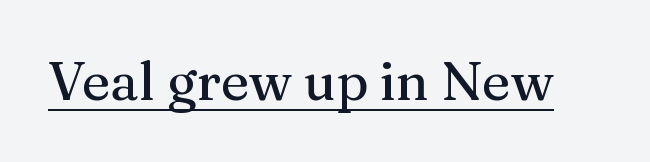
Each letter's strokes conclude with small projecting serifs. This sample carries an underscore along the baseline area. Varying glyph widths throughout — classic text-font behaviour. Each word holds together tightly as a unit, with standard inter-letter gaps. Every stem runs plumb, perpendicular to the baseline.
